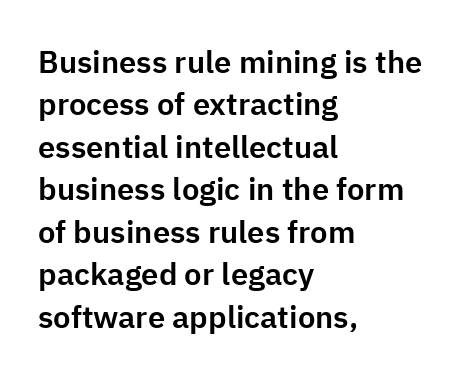
The image shows 31 px sans-serif type, upright; set left-aligned, normal line spacing (1.37x), normal letter spacing, not underlined; low stroke contrast and a medium x-height.
